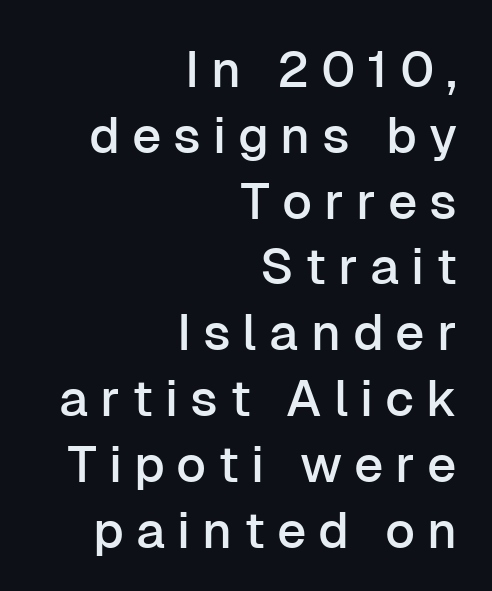
The characters display no serif detailing; their extremities are plain. In terms of leading, this rendering sits right in the middle. How are the letters spaced? Widely, with obvious added tracking. The text block is weighted toward the right margin, trailing off unevenly leftward. Think of a printed novel: that variable character pitch is what you see here.
